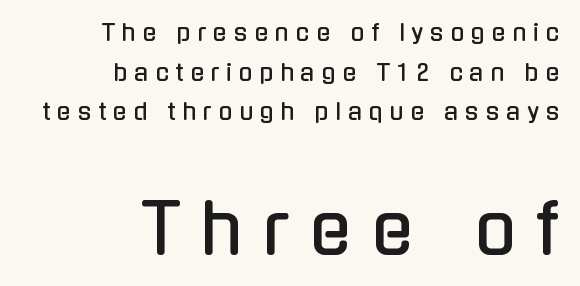
Note the varied advance widths — an 'i' is clearly narrower than an 'm'. Plain, unruled lines of type. The ragged edge is on the left, which tells us the setting is flush right. Are there feet on the stems? There aren't — it's a sans.
